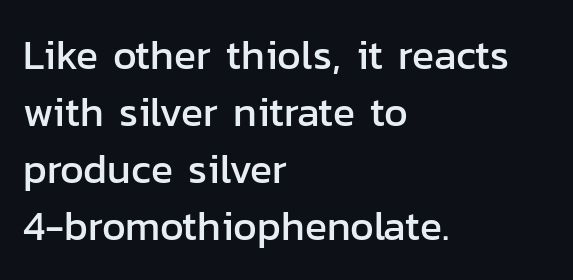
Q: Is the text italic (slanted)? A: No, it is upright.
Q: Is the typeface a serif or a sans-serif typeface? A: Sans-serif.
Q: Is the text underlined? A: No.
Q: How is the paragraph aligned? A: Left-aligned.
Q: Is the spacing between letters normal or unusually wide? A: Normal.
Q: Is the spacing between lines tight, normal or loose? A: Normal.
Q: Width (condensed, normal, or wide)? A: Normal.
Q: Stroke contrast? A: Low.
Q: x-height? A: Medium.
Q: Monospaced? A: No.
